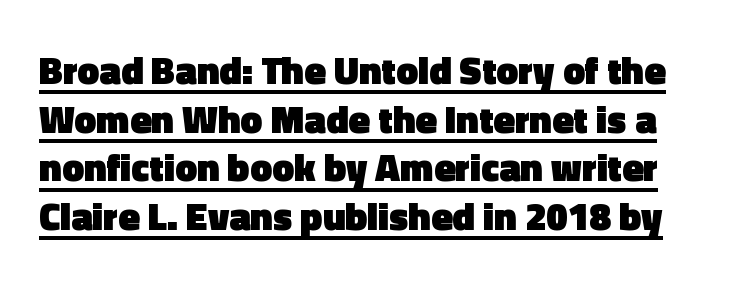
Q: Is the text bold? A: Yes.
Q: Is the text italic (slanted)? A: No, it is upright.
Q: Is the typeface a serif or a sans-serif typeface? A: Sans-serif.
Q: Is the text underlined? A: Yes.
Q: Is the spacing between letters normal or unusually wide? A: Normal.
Q: Is the spacing between lines tight, normal or loose? A: Normal.
Q: Width (condensed, normal, or wide)? A: Normal.
Q: x-height? A: Medium.
Q: Monospaced? A: No.
